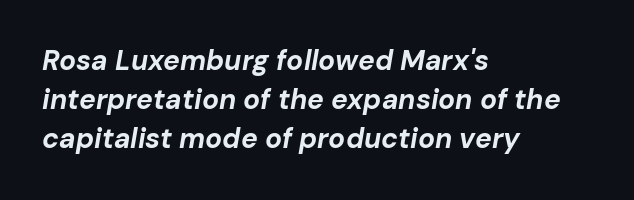
{"italic": "yes", "lean": "right", "slant_degrees": 10, "bold": "yes", "weight": "bold", "width": "normal", "stroke_contrast": "low", "x_height": "medium", "monospaced": "no", "underline": "no", "align": "left", "line_spacing": "normal", "line_spacing_ratio": 1.4, "letter_spacing": "normal", "letter_spacing_em": 0.0, "glyph_px": 28}
